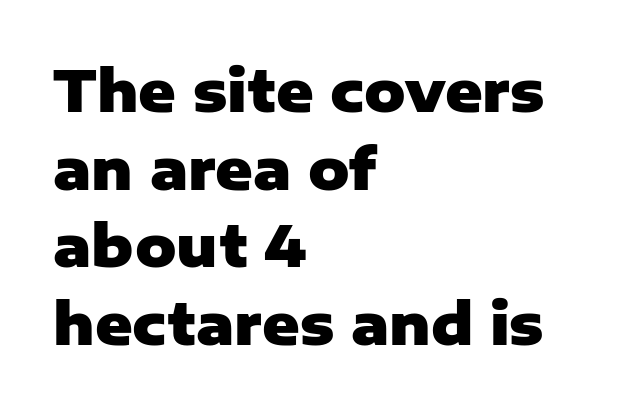
The image shows 57 px heavy sans-serif type, upright; set left-aligned, normal line spacing (1.36x), normal letter spacing, not underlined; low stroke contrast and a medium x-height.
